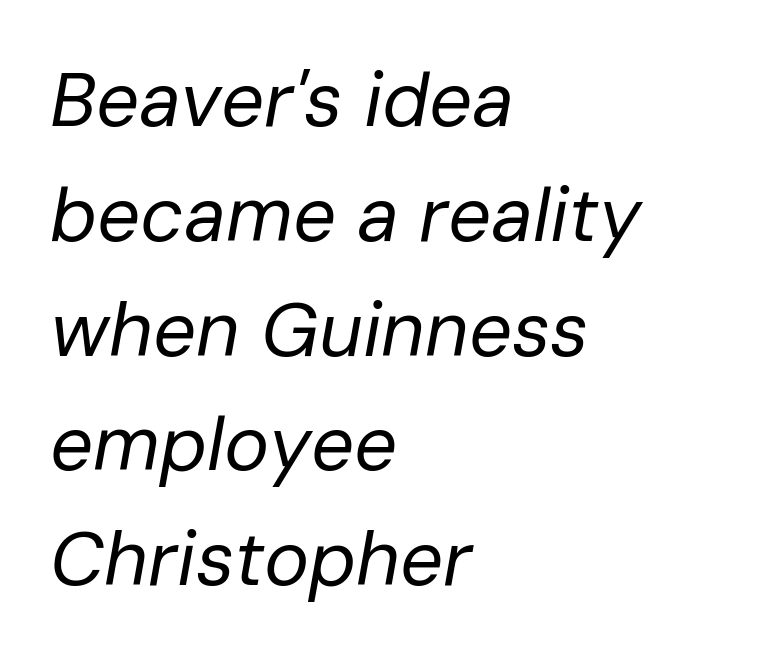
The image shows 76 px regular-weight type, italic (leaning right); set left-aligned, normal line spacing (1.51x), normal letter spacing, not underlined; low stroke contrast and a medium x-height.
